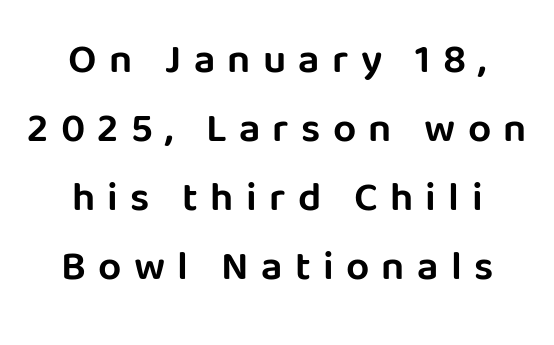
Typographically, this falls in the sans-serif category. Posture: straight, roman, zero tilt. A centered setting, common on invitations and titles, is used for this passage. This rendering widens character spacing well past its baseline value. The designer left line spacing at the default.
